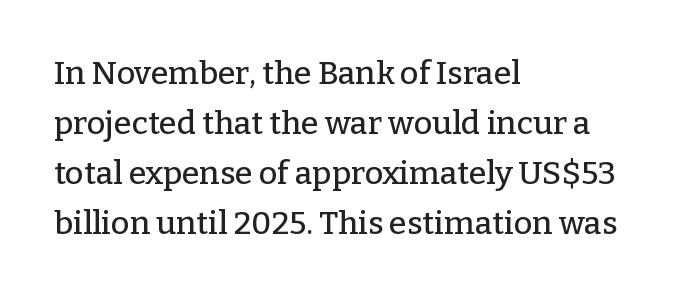
Q: Is the text italic (slanted)? A: No, it is upright.
Q: Is the typeface a serif or a sans-serif typeface? A: Serif.
Q: Is the text underlined? A: No.
Q: How is the paragraph aligned? A: Left-aligned.
Q: Is the spacing between letters normal or unusually wide? A: Normal.
Q: Is the spacing between lines tight, normal or loose? A: Normal.
Q: Width (condensed, normal, or wide)? A: Normal.
Q: Stroke contrast? A: Low.
Q: x-height? A: Medium.
Q: Monospaced? A: No.
